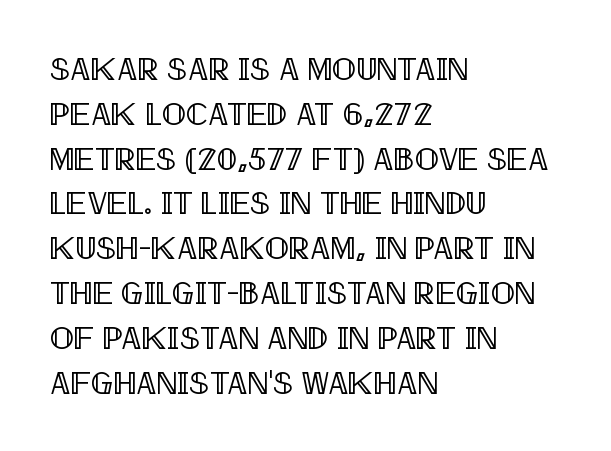
Q: Is the text italic (slanted)? A: No, it is upright.
Q: Is the text underlined? A: No.
Q: How is the paragraph aligned? A: Left-aligned.
Q: Is the spacing between letters normal or unusually wide? A: Normal.
Q: Is the spacing between lines tight, normal or loose? A: Normal.
Q: Width (condensed, normal, or wide)? A: Condensed.
Q: x-height? A: Large.
Q: Monospaced? A: No.
